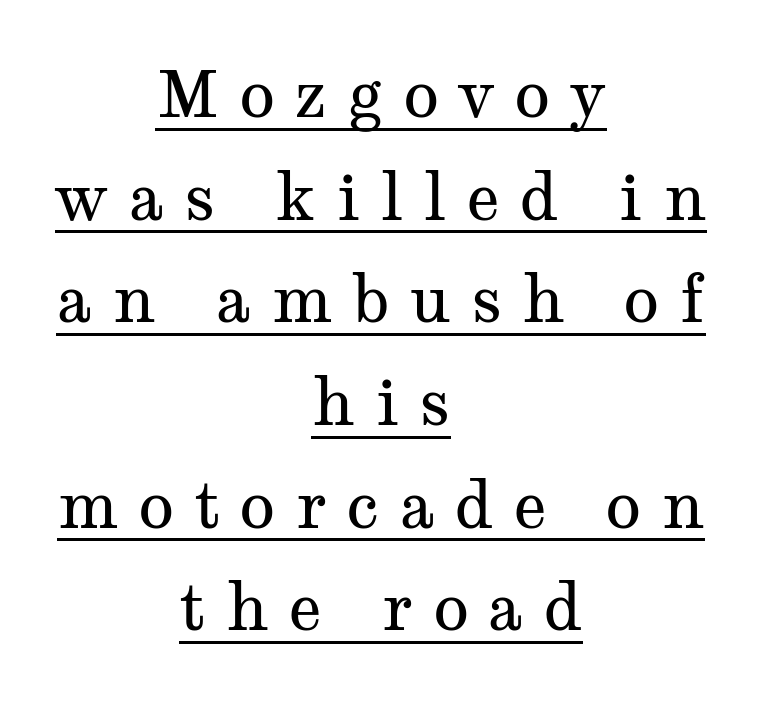
The image shows 65 px regular-weight, wide serif type, upright; set centered, normal line spacing (1.58x), unusually wide letter spacing (+0.31 em), underlined; medium stroke contrast and a medium x-height.
